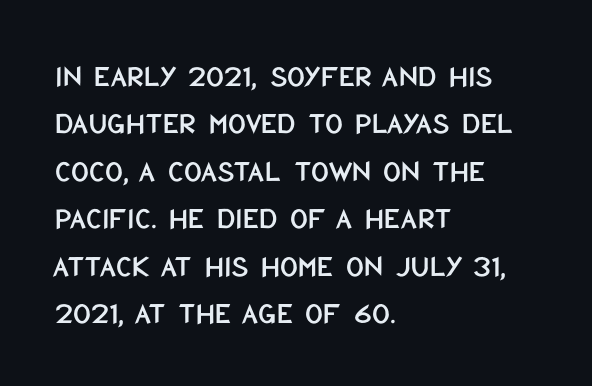
The image shows 31 px condensed sans-serif type, upright; set left-aligned, normal line spacing (1.53x), normal letter spacing, not underlined; low stroke contrast and a large x-height.
